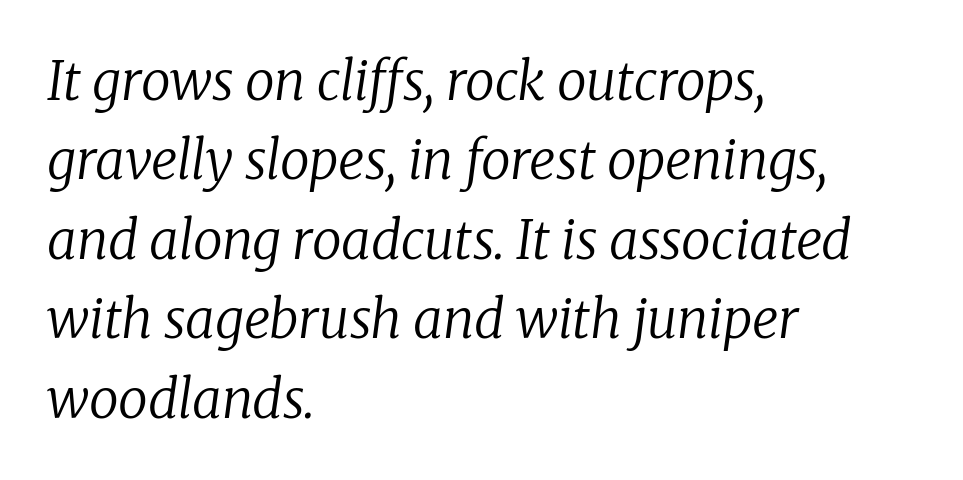
Q: Is the text bold? A: No.
Q: Is the text italic (slanted)? A: Yes, it leans right by about 8 degrees.
Q: Is the typeface a serif or a sans-serif typeface? A: Serif.
Q: Is the text underlined? A: No.
Q: How is the paragraph aligned? A: Left-aligned.
Q: Is the spacing between letters normal or unusually wide? A: Normal.
Q: Is the spacing between lines tight, normal or loose? A: Normal.
Q: Width (condensed, normal, or wide)? A: Normal.
Q: Stroke contrast? A: Low.
Q: x-height? A: Medium.
Q: Monospaced? A: No.
